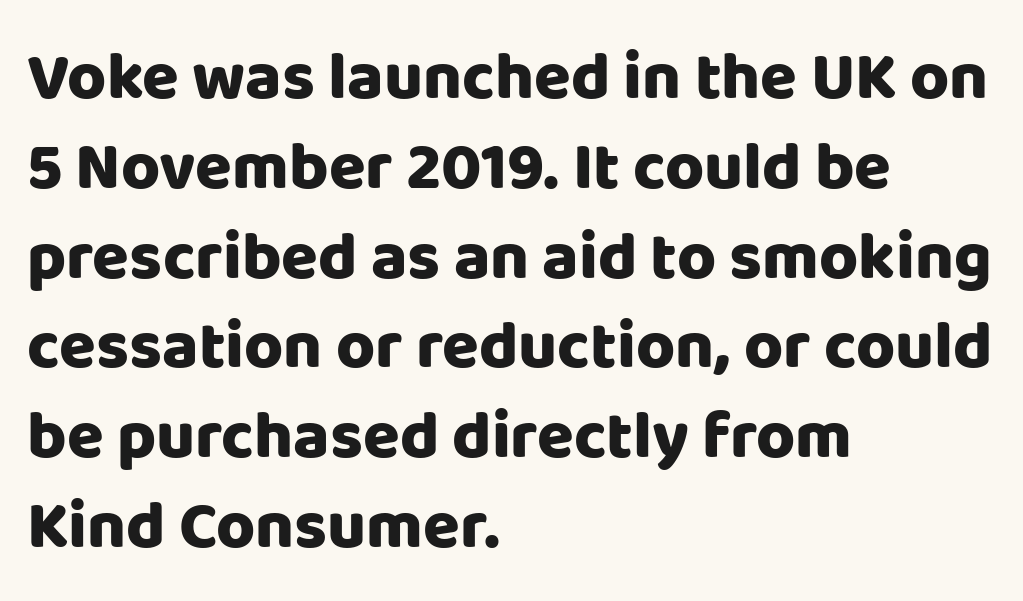
Q: Is the text bold? A: Yes.
Q: Is the text italic (slanted)? A: No, it is upright.
Q: Is the typeface a serif or a sans-serif typeface? A: Sans-serif.
Q: Is the text underlined? A: No.
Q: How is the paragraph aligned? A: Left-aligned.
Q: Is the spacing between letters normal or unusually wide? A: Normal.
Q: Is the spacing between lines tight, normal or loose? A: Normal.
Q: Width (condensed, normal, or wide)? A: Normal.
Q: Stroke contrast? A: Low.
Q: x-height? A: Large.
Q: Monospaced? A: No.
